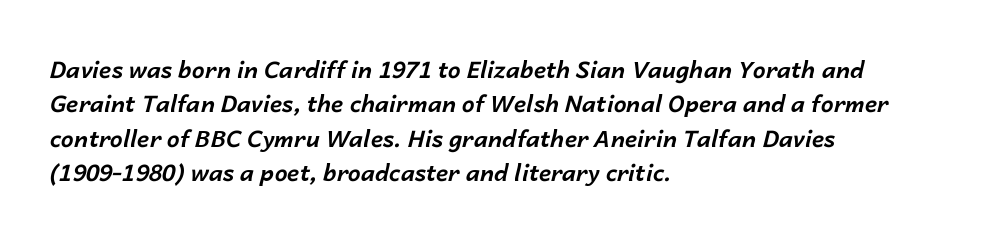
{"italic": "yes", "lean": "right", "slant_degrees": 14, "bold": "yes", "underline": "no", "align": "left", "line_spacing": "normal", "line_spacing_ratio": 1.5, "letter_spacing": "normal", "letter_spacing_em": 0.0, "glyph_px": 23}
